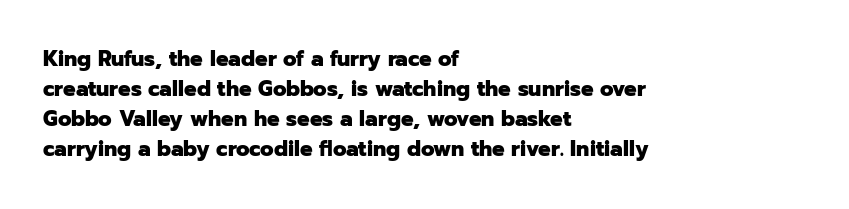
The font's upright variant was chosen for this text. These lines keep a tight, regular rhythm from letter to letter. Notice how thick the strokes are: this is what a full bold looks like. These lines sit exactly where default settings would place them.
